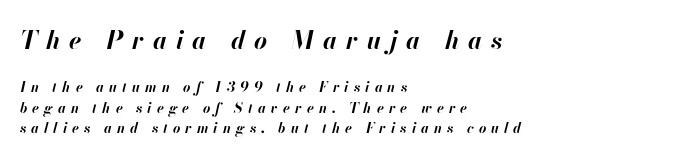
The designer gave the opening block more size than the closing block. Which margin do the lines hug? The left one — the right edge is uneven. The whole block is typeset with a tilt. Underlining? Definitely not there. Is the letter spacing exaggerated? Yes — the characters are pushed far apart.
